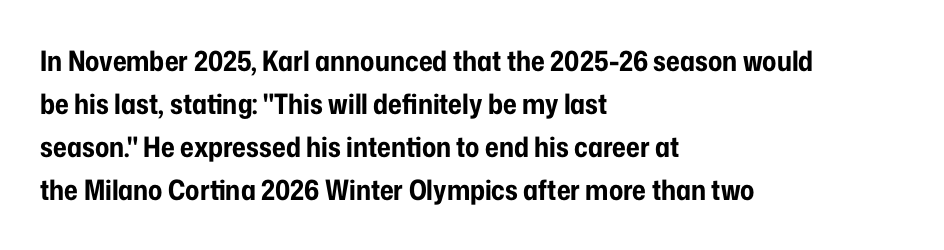
{"serif": "no", "italic": "no", "bold": "yes", "weight": "bold", "width": "condensed", "stroke_contrast": "low", "x_height": "medium", "monospaced": "no", "underline": "no", "align": "left", "line_spacing": "normal", "line_spacing_ratio": 1.54, "letter_spacing": "normal", "letter_spacing_em": 0.0, "glyph_px": 28}
